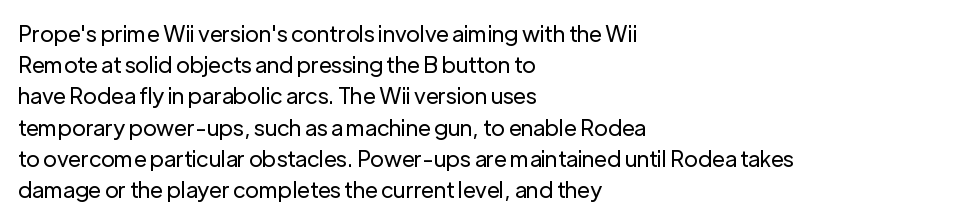
Every row of glyphs begins at an identical x-position on the left. The typesetting does not lean heavy: it is not bold. One glance says typical: line gaps are just what's usual. Underlining? Definitely not there.
